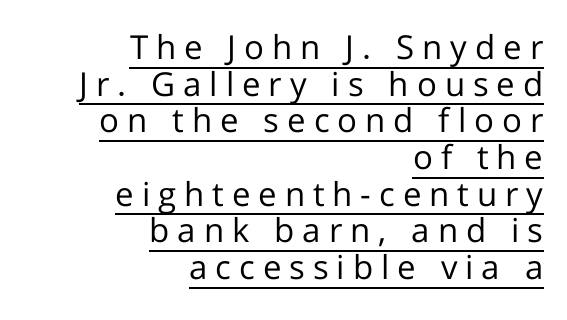
The lettering is marked with a stroke running underneath it. The letterforms stand isolated, each surrounded by extra space. Notice how the passage keeps a crisp vertical edge on the right only. Caption: face not bold, strokes unweighted. You can tell from the bare stems that sans-serif type was used.
